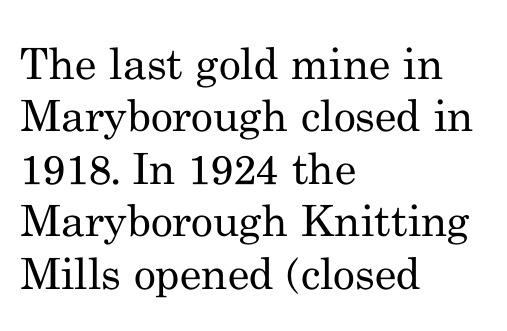
{"serif": "yes", "italic": "no", "bold": "no", "weight": "regular", "width": "normal", "stroke_contrast": "medium", "x_height": "small", "monospaced": "no", "underline": "no", "align": "left", "line_spacing_ratio": 1.22, "letter_spacing": "normal", "letter_spacing_em": 0.0, "glyph_px": 43}
